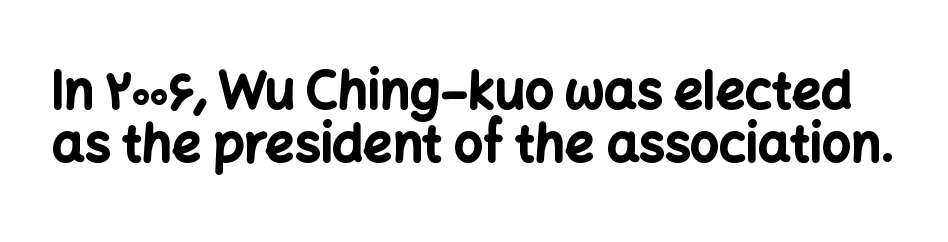
Q: Is the text bold? A: Yes.
Q: Is the text italic (slanted)? A: No, it is upright.
Q: Is the typeface a serif or a sans-serif typeface? A: Sans-serif.
Q: Is the text underlined? A: No.
Q: Is the spacing between letters normal or unusually wide? A: Normal.
Q: Is the spacing between lines tight, normal or loose? A: Tight.
Q: Width (condensed, normal, or wide)? A: Normal.
Q: Stroke contrast? A: Low.
Q: x-height? A: Medium.
Q: Monospaced? A: No.
